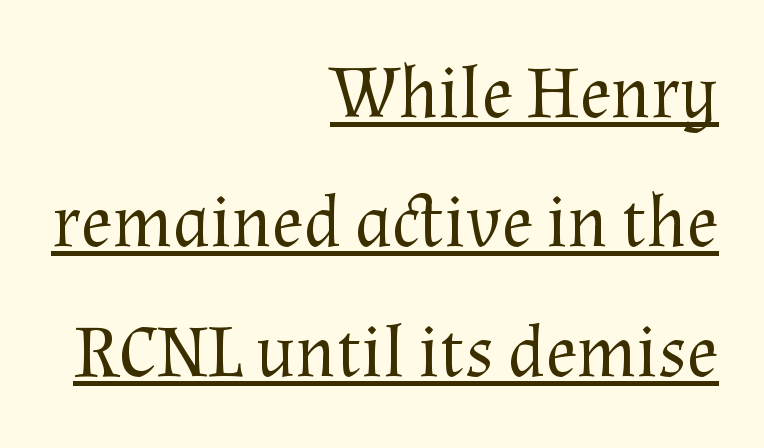
{"italic": "no", "bold": "no", "weight": "regular", "width": "normal", "stroke_contrast": "medium", "x_height": "medium", "monospaced": "no", "underline": "yes", "align": "right", "line_spacing_ratio": 1.75, "letter_spacing": "normal", "letter_spacing_em": 0.0, "glyph_px": 74}
